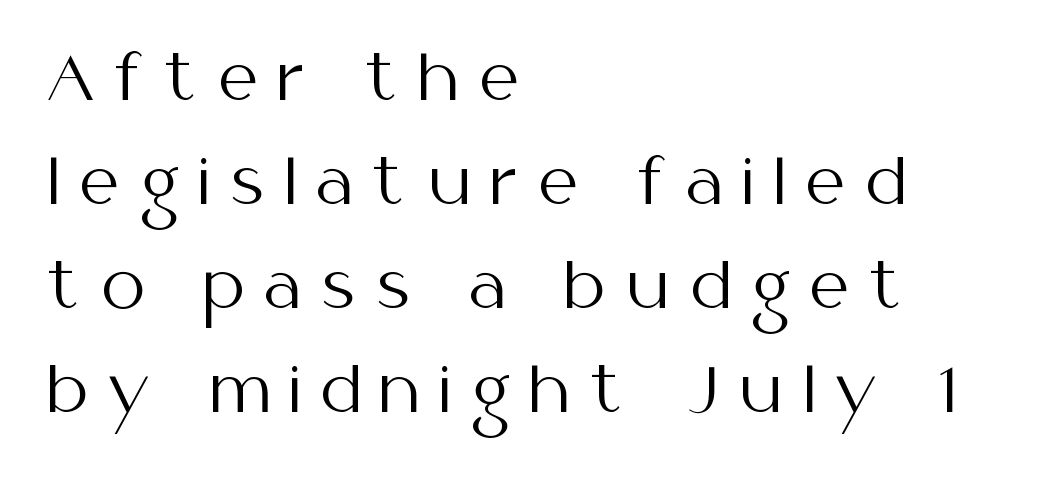
Weight: not bold — regular or lighter. Is this a fixed-width face? No — the glyphs have proportional, varying widths. Left-aligned paragraph, ragged on the right. The face used here is a sans, in the tradition of grotesques and geometrics. Glyph-to-glyph distance is far greater than everyday printed text. Unlike italic type, these characters show no tilt at all.
